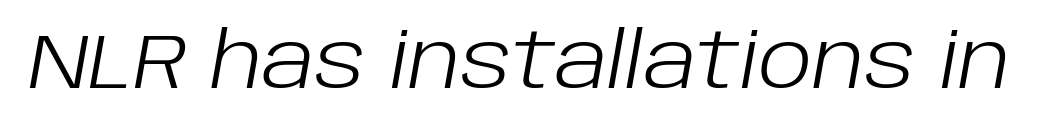
Q: Is the text bold? A: No.
Q: Is the text italic (slanted)? A: Yes, it leans right by about 10 degrees.
Q: Is the text underlined? A: No.
Q: Is the spacing between letters normal or unusually wide? A: Normal.
Q: Width (condensed, normal, or wide)? A: Normal.
Q: Stroke contrast? A: Low.
Q: x-height? A: Large.
Q: Monospaced? A: No.
